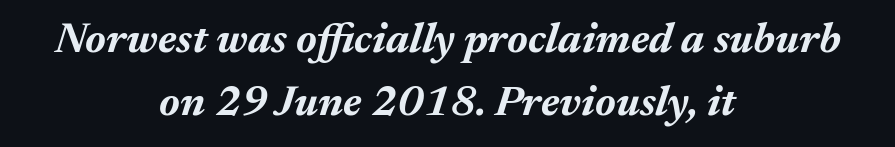
A bare baseline throughout the passage. Is the type bold? Yes — the strokes are clearly thick and heavy. Characters follow at the spacing the type designer built in. The face used here is proportionally spaced, like ordinary book or web type.
